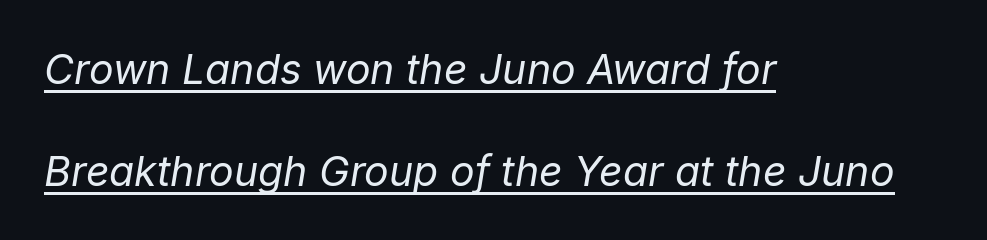
The image shows 41 px regular-weight type, italic (leaning right); set left-aligned, loose line spacing (2.48x), normal letter spacing, underlined; low stroke contrast and a medium x-height.
